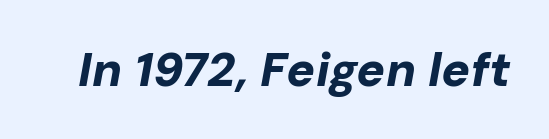
Q: Is the text bold? A: Yes.
Q: Is the text italic (slanted)? A: Yes, it leans right by about 10 degrees.
Q: Is the text underlined? A: No.
Q: Is the spacing between letters normal or unusually wide? A: Normal.
Q: Width (condensed, normal, or wide)? A: Normal.
Q: Stroke contrast? A: Low.
Q: x-height? A: Medium.
Q: Monospaced? A: No.
